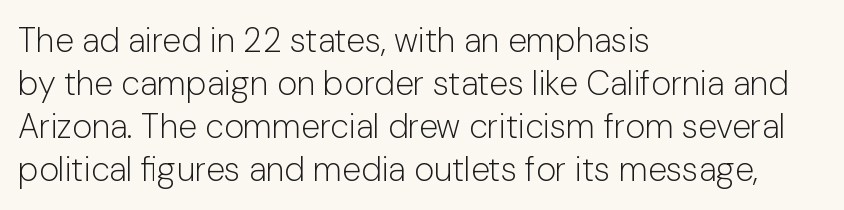
{"serif": "no", "italic": "no", "bold": "no", "weight": "light", "width": "normal", "stroke_contrast": "low", "x_height": "medium", "monospaced": "no", "underline": "no", "align": "left", "line_spacing": "normal", "line_spacing_ratio": 1.26, "letter_spacing": "normal", "letter_spacing_em": 0.0, "glyph_px": 34}
